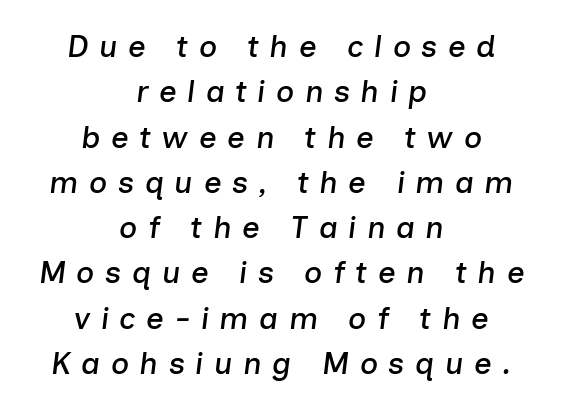
Q: Is the text italic (slanted)? A: Yes, it leans right by about 7 degrees.
Q: Is the text underlined? A: No.
Q: How is the paragraph aligned? A: Centered.
Q: Is the spacing between letters normal or unusually wide? A: Unusually wide.
Q: Is the spacing between lines tight, normal or loose? A: Normal.
Q: Width (condensed, normal, or wide)? A: Normal.
Q: Stroke contrast? A: Low.
Q: x-height? A: Medium.
Q: Monospaced? A: No.
